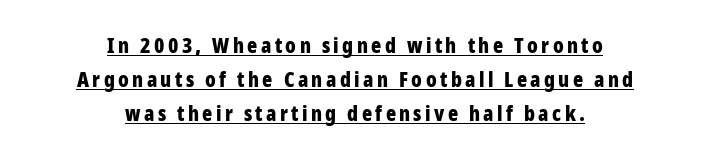
Each line is balanced around a shared central axis. Does a line run under the words? Yes, clearly. Rows of type keep a routine distance in the vertical direction. Unlike italic type, these characters show no tilt at all. The characters look thick and weighty, a clear bold.
